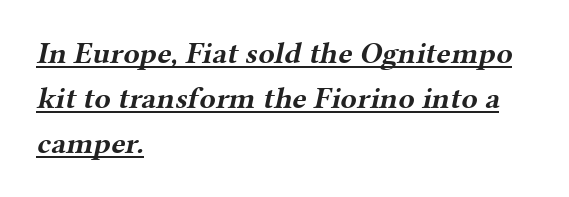
The image shows 30 px bold, wide serif type; set left-aligned, normal line spacing (1.5x), normal letter spacing, underlined; medium stroke contrast and a medium x-height.
